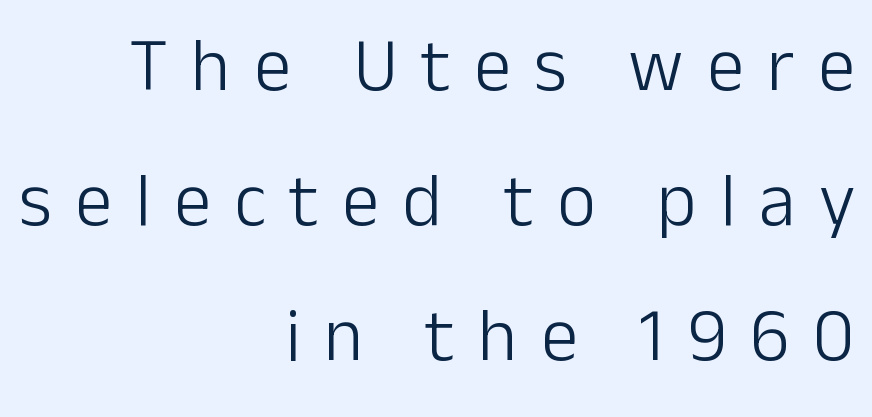
The image shows 75 px light sans-serif type, upright; set right-aligned, line spacing 1.8x, unusually wide letter spacing (+0.31 em), not underlined; low stroke contrast and a medium x-height.
